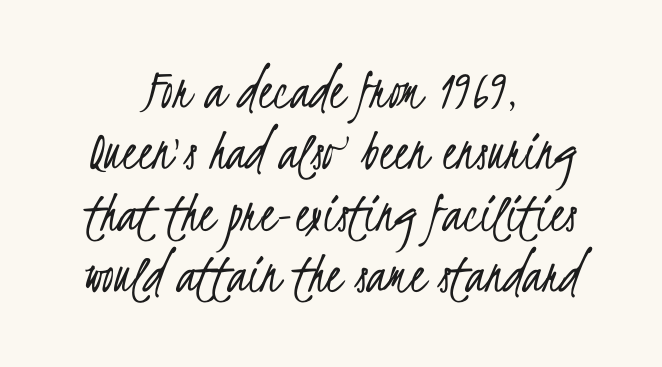
Q: Is the text bold? A: No.
Q: Is the typeface a serif or a sans-serif typeface? A: Sans-serif.
Q: Is the text underlined? A: No.
Q: How is the paragraph aligned? A: Centered.
Q: Is the spacing between letters normal or unusually wide? A: Normal.
Q: Is the spacing between lines tight, normal or loose? A: Tight.
Q: Width (condensed, normal, or wide)? A: Condensed.
Q: Stroke contrast? A: Low.
Q: x-height? A: Small.
Q: Monospaced? A: No.
